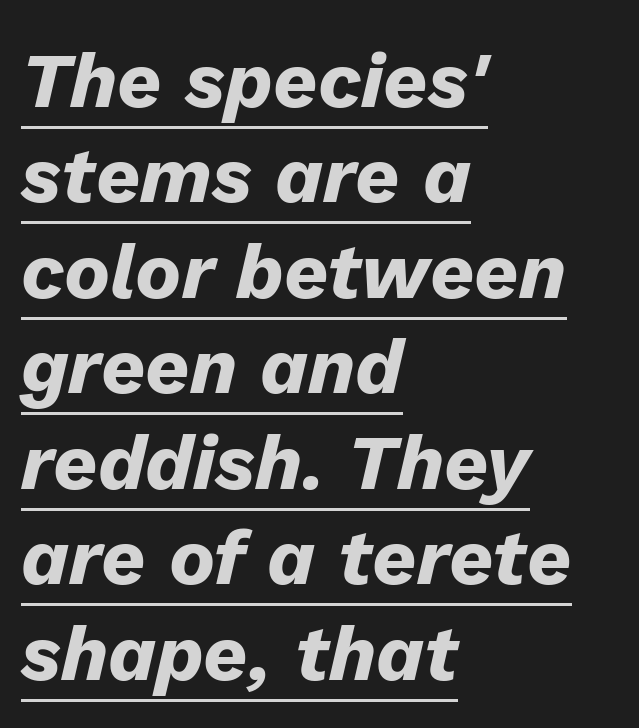
{"italic": "yes", "lean": "right", "slant_degrees": 13, "bold": "yes", "weight": "heavy", "width": "normal", "stroke_contrast": "low", "x_height": "medium", "monospaced": "no", "underline": "yes", "align": "left", "line_spacing_ratio": 1.24, "letter_spacing": "normal", "letter_spacing_em": 0.0, "glyph_px": 77}
